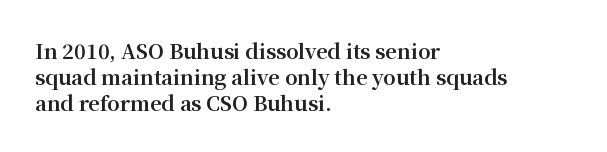
{"italic": "no", "bold": "yes", "underline": "no", "align": "left", "line_spacing": "normal", "line_spacing_ratio": 1.29, "letter_spacing": "normal", "letter_spacing_em": 0.0, "glyph_px": 20}
